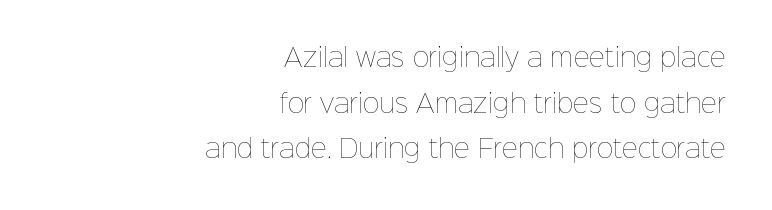
One-word summary of the alignment: right. These lines were composed using upright roman letters. Tracking here is standard; glyphs follow each other at the usual distance. The cut favours lightness, reaching ordinary text weight at its darkest.
